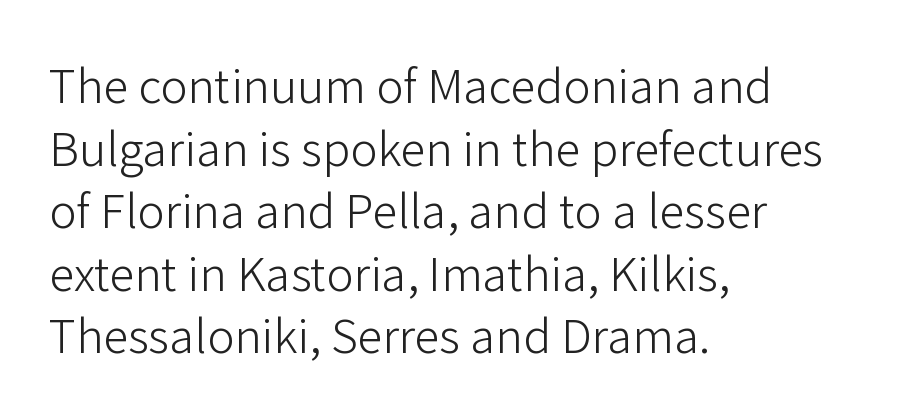
{"serif": "no", "italic": "no", "bold": "no", "weight": "light", "width": "normal", "stroke_contrast": "low", "x_height": "medium", "monospaced": "no", "underline": "no", "align": "left", "line_spacing": "normal", "line_spacing_ratio": 1.36, "letter_spacing": "normal", "letter_spacing_em": 0.0, "glyph_px": 46}
